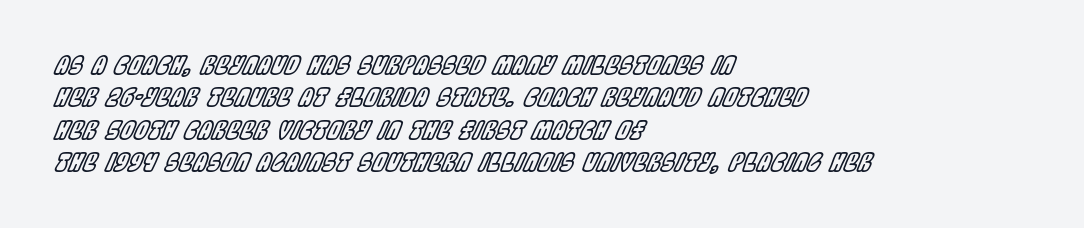
Q: Is the text italic (slanted)? A: Yes, it leans right by about 22 degrees.
Q: Is the text underlined? A: No.
Q: How is the paragraph aligned? A: Left-aligned.
Q: Is the spacing between letters normal or unusually wide? A: Normal.
Q: Is the spacing between lines tight, normal or loose? A: Normal.
